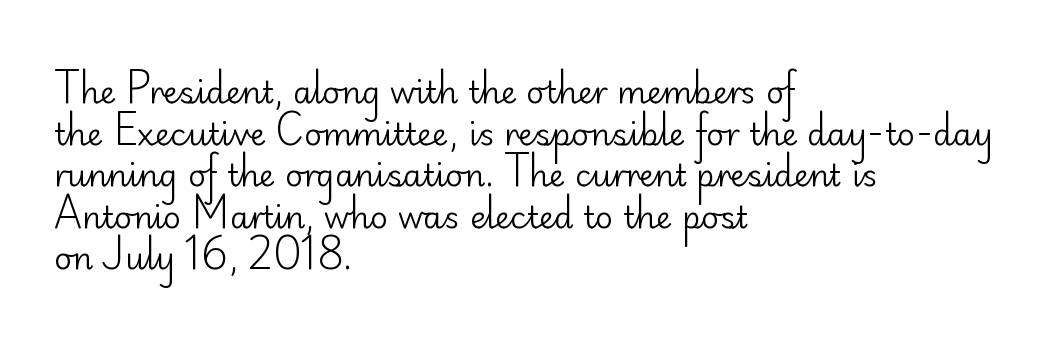
Q: Is the text bold? A: No.
Q: Is the text italic (slanted)? A: No, it is upright.
Q: Is the typeface a serif or a sans-serif typeface? A: Sans-serif.
Q: Is the text underlined? A: No.
Q: How is the paragraph aligned? A: Left-aligned.
Q: Is the spacing between letters normal or unusually wide? A: Normal.
Q: Is the spacing between lines tight, normal or loose? A: Normal.
Q: Width (condensed, normal, or wide)? A: Normal.
Q: Stroke contrast? A: Low.
Q: x-height? A: Small.
Q: Monospaced? A: No.
